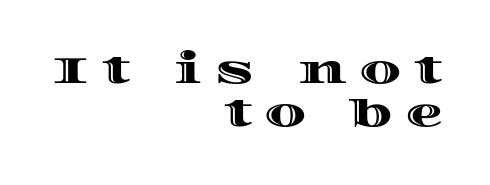
{"italic": "no", "width": "wide", "x_height": "large", "monospaced": "no", "underline": "no", "align": "right", "line_spacing_ratio": 1.16, "letter_spacing": "wide", "letter_spacing_em": 0.36, "glyph_px": 37}
